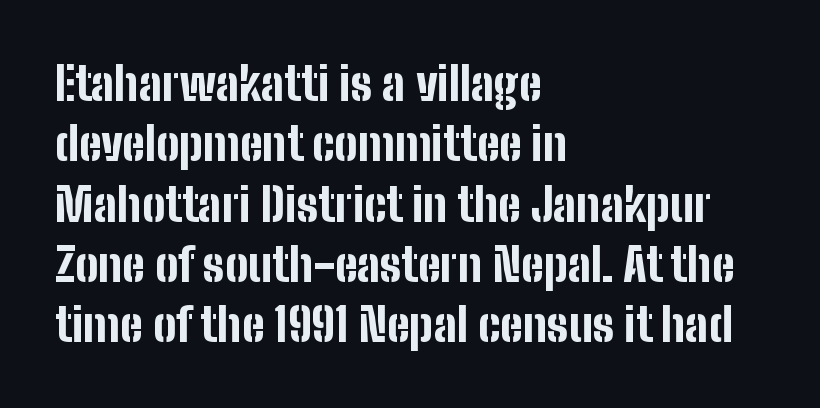
Q: Is the text bold? A: Yes.
Q: Is the text italic (slanted)? A: No, it is upright.
Q: Is the typeface a serif or a sans-serif typeface? A: Sans-serif.
Q: Is the text underlined? A: No.
Q: How is the paragraph aligned? A: Left-aligned.
Q: Is the spacing between letters normal or unusually wide? A: Normal.
Q: Is the spacing between lines tight, normal or loose? A: Normal.
Q: Width (condensed, normal, or wide)? A: Condensed.
Q: Stroke contrast? A: Low.
Q: x-height? A: Medium.
Q: Monospaced? A: No.
